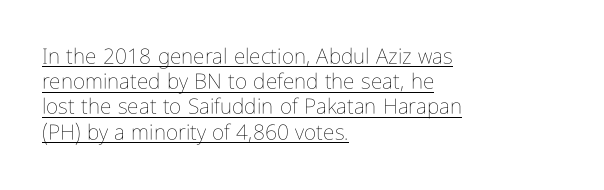
The image shows 21 px text type, upright; set left-aligned, line spacing 1.2x, normal letter spacing, underlined.
